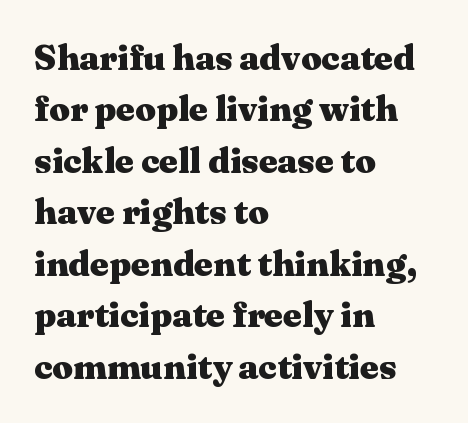
Q: Is the text bold? A: Yes.
Q: Is the text italic (slanted)? A: No, it is upright.
Q: Is the typeface a serif or a sans-serif typeface? A: Serif.
Q: Is the text underlined? A: No.
Q: How is the paragraph aligned? A: Left-aligned.
Q: Is the spacing between letters normal or unusually wide? A: Normal.
Q: Is the spacing between lines tight, normal or loose? A: Normal.
Q: Width (condensed, normal, or wide)? A: Wide.
Q: Stroke contrast? A: Medium.
Q: x-height? A: Medium.
Q: Monospaced? A: No.
